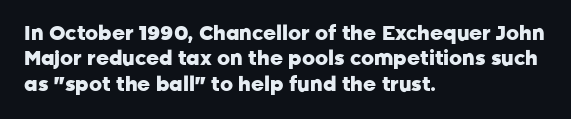
The image shows 20 px bold type, upright; set left-aligned, normal line spacing (1.27x), normal letter spacing, not underlined.
